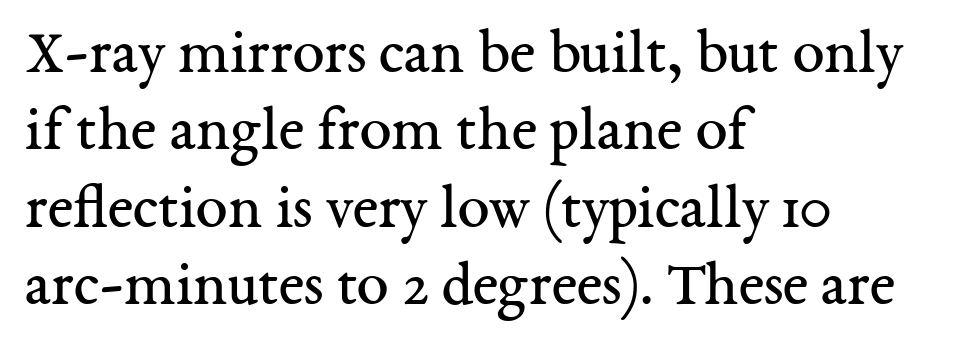
Q: Is the text bold? A: No.
Q: Is the text italic (slanted)? A: No, it is upright.
Q: Is the typeface a serif or a sans-serif typeface? A: Serif.
Q: Is the text underlined? A: No.
Q: How is the paragraph aligned? A: Left-aligned.
Q: Is the spacing between letters normal or unusually wide? A: Normal.
Q: Width (condensed, normal, or wide)? A: Normal.
Q: Stroke contrast? A: Medium.
Q: x-height? A: Medium.
Q: Monospaced? A: No.
